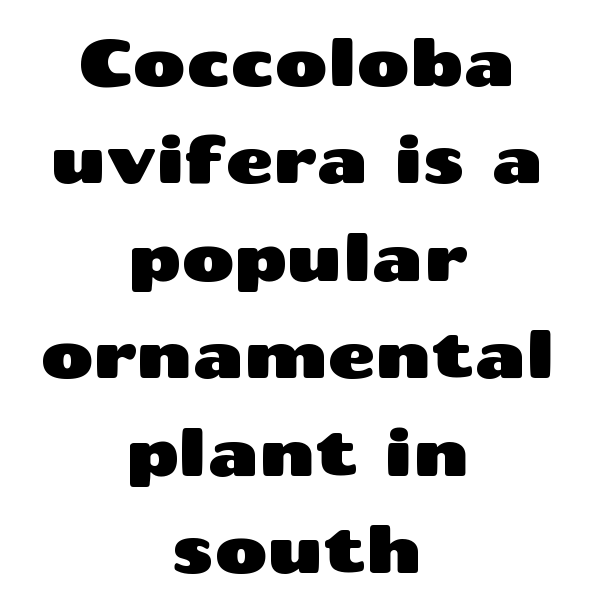
{"serif": "no", "italic": "no", "width": "wide", "stroke_contrast": "medium", "x_height": "medium", "monospaced": "no", "underline": "no", "align": "center", "line_spacing": "normal", "line_spacing_ratio": 1.5, "letter_spacing": "normal", "letter_spacing_em": 0.0, "glyph_px": 65}
